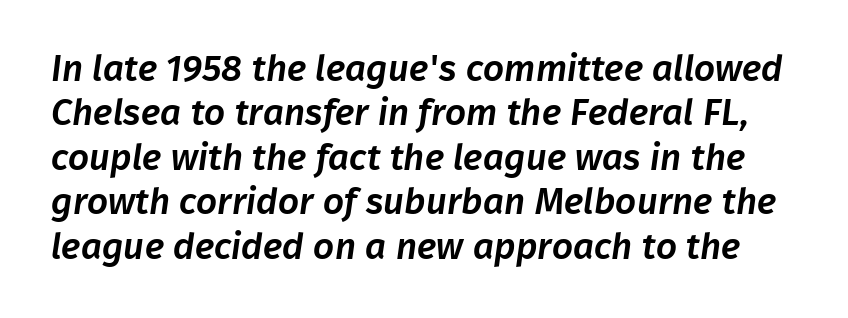
{"serif": "no", "width": "normal", "stroke_contrast": "low", "x_height": "medium", "monospaced": "no", "underline": "no", "line_spacing_ratio": 1.2, "letter_spacing": "normal", "letter_spacing_em": 0.0, "glyph_px": 37}
